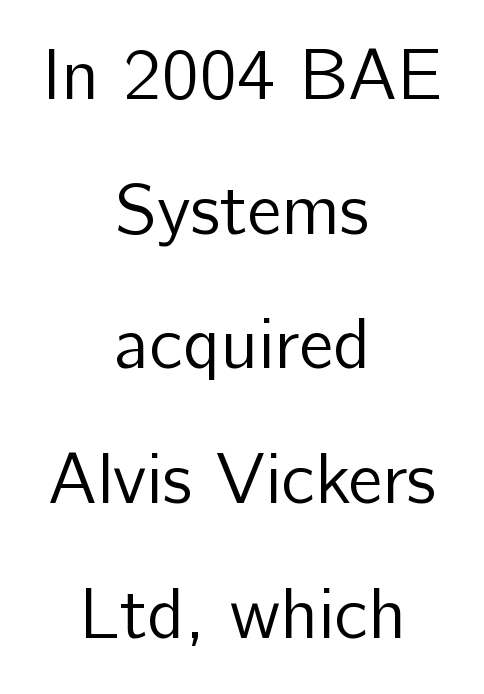
Q: Is the text bold? A: No.
Q: Is the text italic (slanted)? A: No, it is upright.
Q: Is the typeface a serif or a sans-serif typeface? A: Sans-serif.
Q: Is the text underlined? A: No.
Q: How is the paragraph aligned? A: Centered.
Q: Is the spacing between letters normal or unusually wide? A: Normal.
Q: Width (condensed, normal, or wide)? A: Normal.
Q: Stroke contrast? A: Low.
Q: x-height? A: Medium.
Q: Monospaced? A: No.
